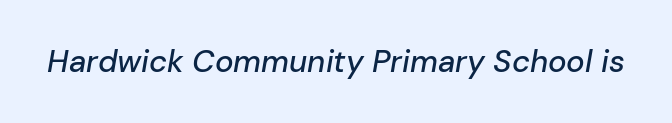
Do the characters align in a grid? No, the font is proportional. The passage shown leans; its letterforms are oblique. Short note: letters normally spaced. Decoration check: the copy has no underline.
